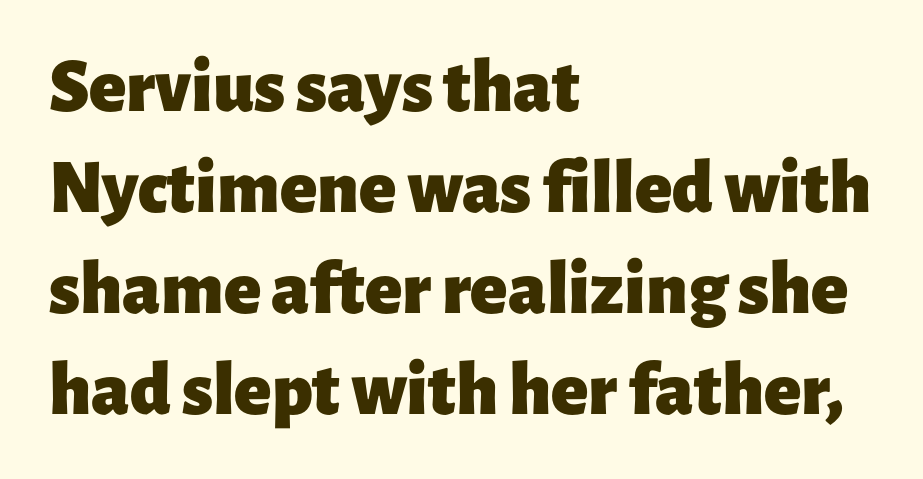
Leading matches the norm, producing a regular column. The letters advance in unequal steps, a hallmark of proportional type. Nothing unusual about the tracking: characters are spaced as the font intends. No word sits above an underline. The text block is weighted toward the left margin, trailing off unevenly rightward. Weight: bold.
